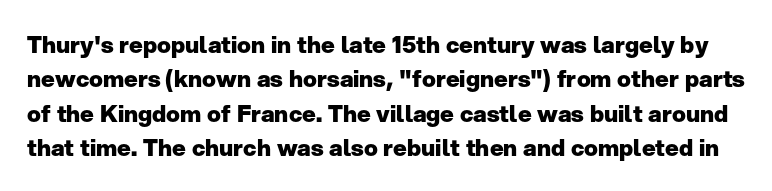
{"italic": "no", "bold": "yes", "underline": "no", "line_spacing": "normal", "line_spacing_ratio": 1.49, "letter_spacing": "normal", "letter_spacing_em": 0.0, "glyph_px": 23}
